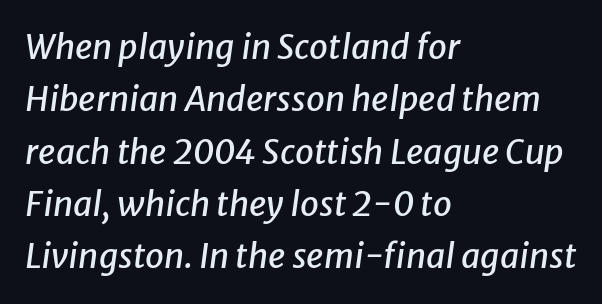
Check under the words: just untouched page. Nobody touched the tracking dial on this one. The lines sit at an ordinary, default distance from one another. Here the designer chose a conventional face with non-uniform glyph widths. If you drew a ruler down the left edge, every line would touch it. In terms of posture, this sample is oblique.
